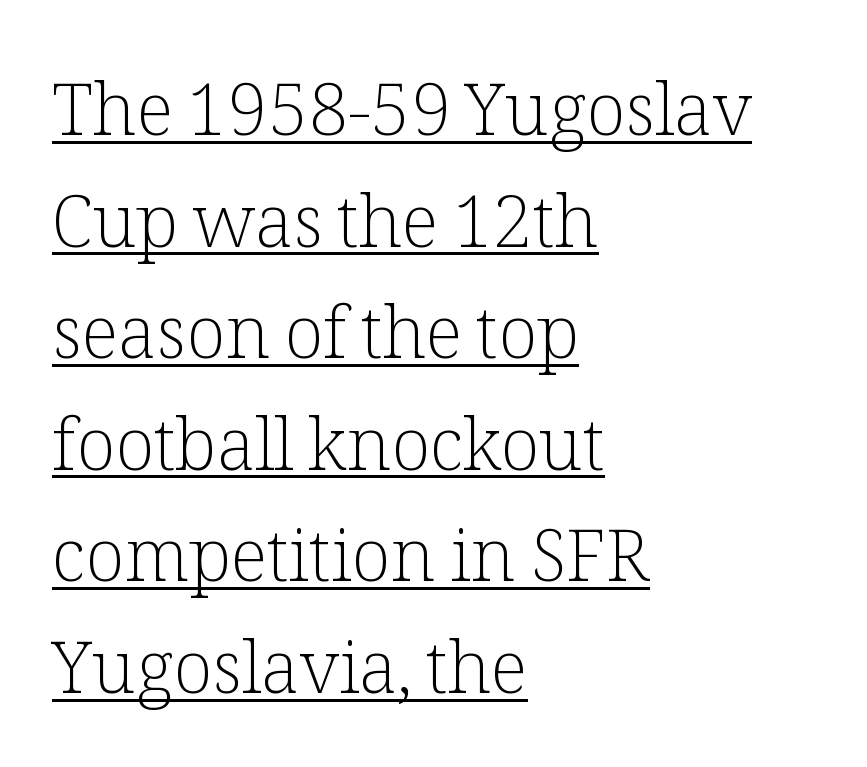
Q: Is the text bold? A: No.
Q: Is the text italic (slanted)? A: No, it is upright.
Q: Is the typeface a serif or a sans-serif typeface? A: Serif.
Q: Is the text underlined? A: Yes.
Q: How is the paragraph aligned? A: Left-aligned.
Q: Is the spacing between letters normal or unusually wide? A: Normal.
Q: Is the spacing between lines tight, normal or loose? A: Normal.
Q: Width (condensed, normal, or wide)? A: Normal.
Q: Stroke contrast? A: Low.
Q: x-height? A: Medium.
Q: Monospaced? A: No.
